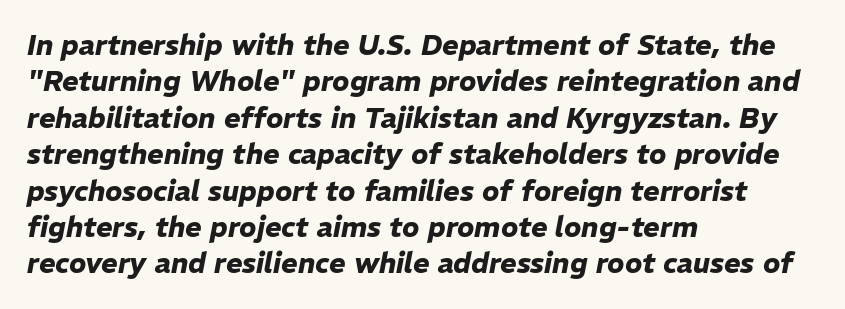
Q: Is the text bold? A: Yes.
Q: Is the text italic (slanted)? A: Yes, it leans right by about 11 degrees.
Q: Is the text underlined? A: No.
Q: How is the paragraph aligned? A: Left-aligned.
Q: Is the spacing between letters normal or unusually wide? A: Normal.
Q: Is the spacing between lines tight, normal or loose? A: Normal.
Q: Width (condensed, normal, or wide)? A: Normal.
Q: Stroke contrast? A: Low.
Q: x-height? A: Medium.
Q: Monospaced? A: No.
